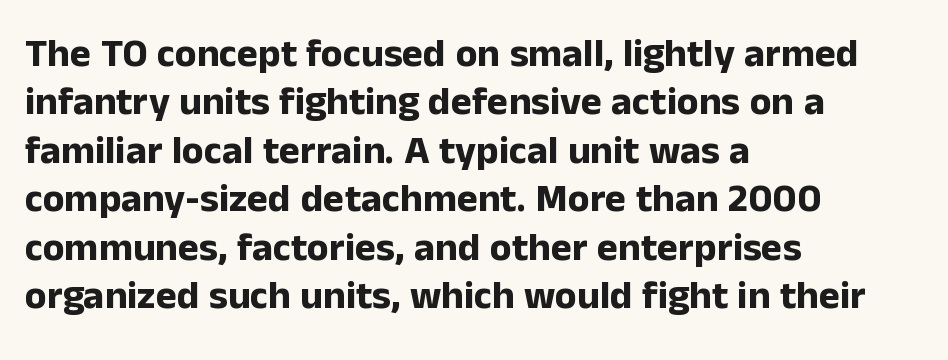
Q: Is the text bold? A: Yes.
Q: Is the text italic (slanted)? A: No, it is upright.
Q: Is the typeface a serif or a sans-serif typeface? A: Sans-serif.
Q: Is the text underlined? A: No.
Q: How is the paragraph aligned? A: Left-aligned.
Q: Is the spacing between letters normal or unusually wide? A: Normal.
Q: Width (condensed, normal, or wide)? A: Normal.
Q: Stroke contrast? A: Low.
Q: x-height? A: Medium.
Q: Monospaced? A: No.
